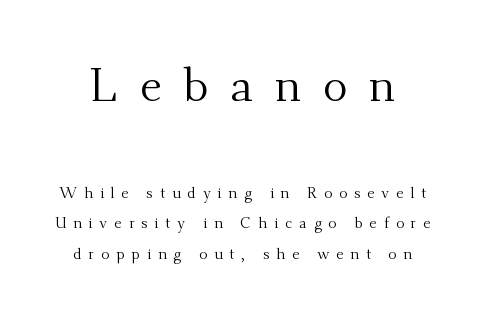
Notice the wide empty band between every row — that's loose leading. The typeface has the unassuming heft of standard copy or less. A typesetter would label this face a serif. Looks like regular typesetting: each glyph gets only the width it needs. The letters in the upper block stand taller than those in the block below. Letter spacing: wide.
